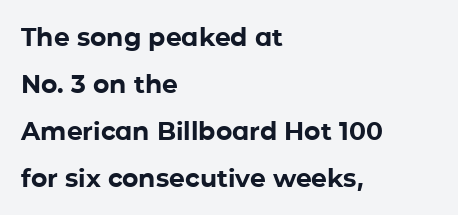
{"italic": "no", "bold": "yes", "underline": "no", "align": "left", "line_spacing_ratio": 1.88, "letter_spacing": "normal", "letter_spacing_em": 0.0, "glyph_px": 25}
